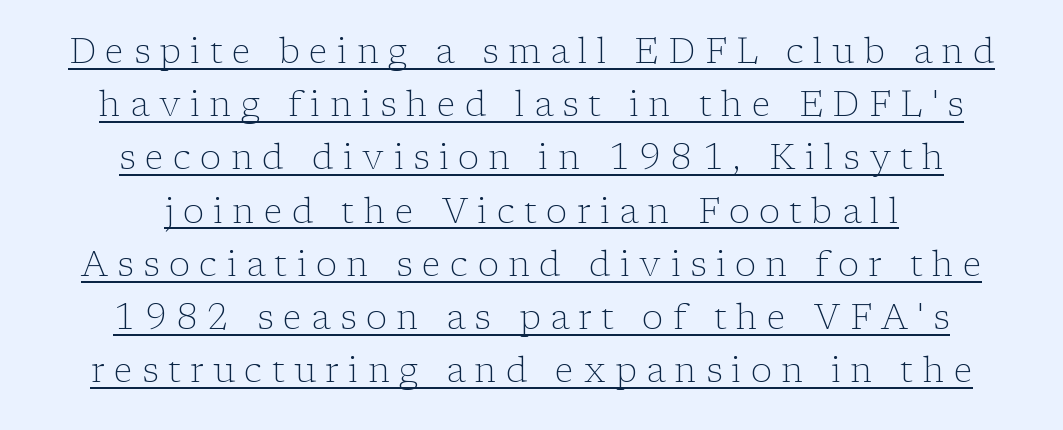
The letters advance in unequal steps, a hallmark of proportional type. Think standard paragraph weight, or any step lighter than that. The specimen reads as upright at a glance. Students, note that the glyphs here are deliberately spaced far apart. In terms of letterform style, serifs are clearly present. The vertical gap from one line to the next is medium.
